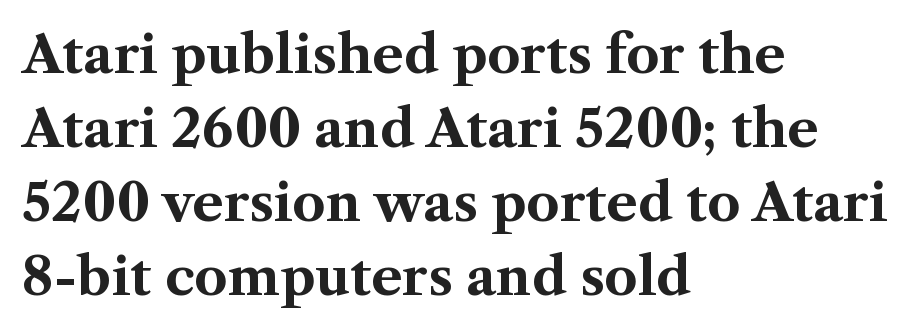
The image shows 52 px bold serif type, upright; set left-aligned, normal line spacing (1.42x), normal letter spacing, not underlined; medium stroke contrast and a medium x-height.
